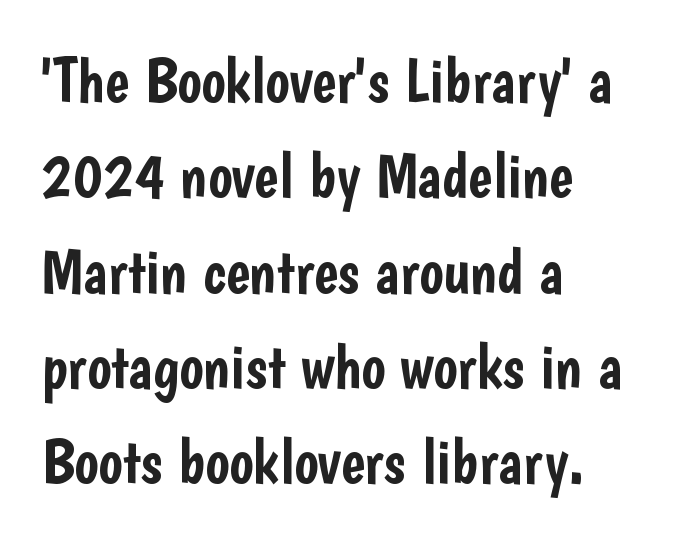
Q: Is the text italic (slanted)? A: No, it is upright.
Q: Is the typeface a serif or a sans-serif typeface? A: Sans-serif.
Q: Is the text underlined? A: No.
Q: How is the paragraph aligned? A: Left-aligned.
Q: Is the spacing between letters normal or unusually wide? A: Normal.
Q: Is the spacing between lines tight, normal or loose? A: Normal.
Q: Width (condensed, normal, or wide)? A: Condensed.
Q: Stroke contrast? A: Low.
Q: x-height? A: Medium.
Q: Monospaced? A: No.
